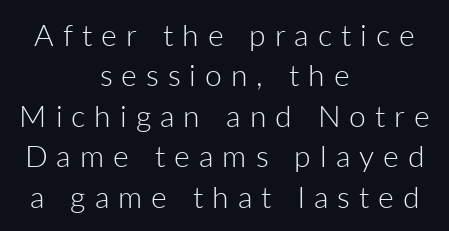
The image shows 30 px light sans-serif type, upright; set centered, normal line spacing (1.35x), unusually wide letter spacing (+0.3 em), not underlined; low stroke contrast and a medium x-height.
